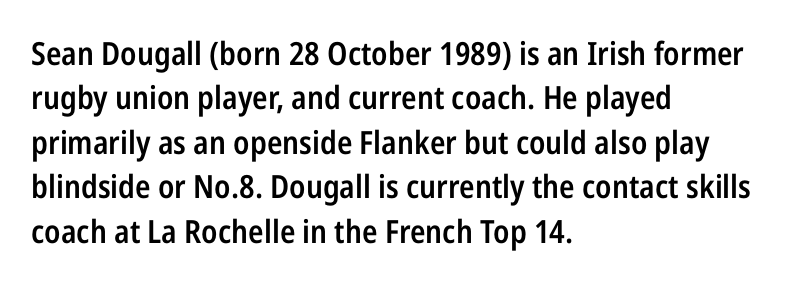
{"serif": "no", "italic": "no", "bold": "semi", "weight": "semibold", "width": "condensed", "stroke_contrast": "low", "x_height": "medium", "monospaced": "no", "underline": "no", "align": "left", "line_spacing": "normal", "line_spacing_ratio": 1.39, "letter_spacing": "normal", "letter_spacing_em": 0.0, "glyph_px": 32}
